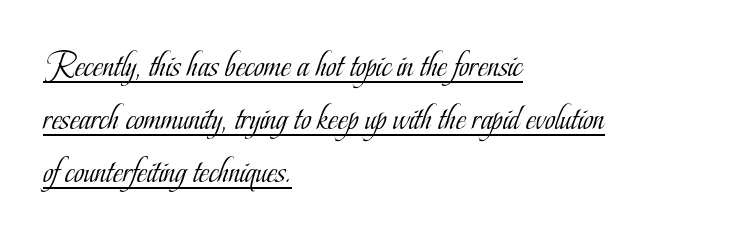
One-word summary of the alignment: left. These lines are composed in type with serifs. This is underlined copy, the kind a proofreader might mark for attention.
